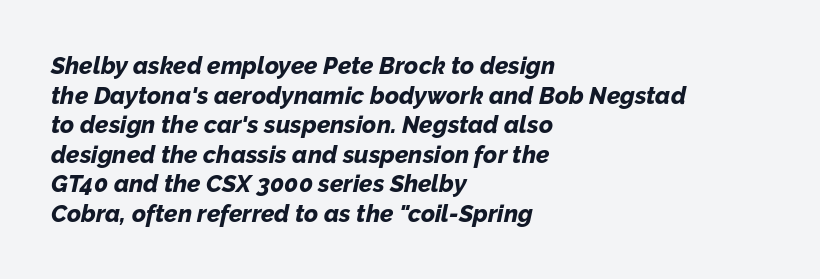
The image shows 24 px bold type, italic (leaning right); set left-aligned, line spacing 1.23x, normal letter spacing, not underlined.
